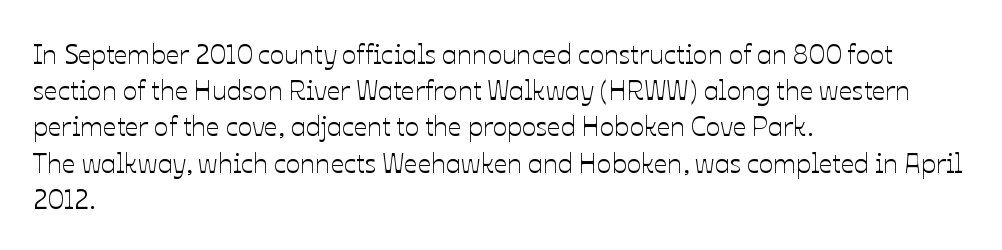
{"italic": "no", "underline": "no", "align": "left", "line_spacing": "normal", "line_spacing_ratio": 1.34, "letter_spacing": "normal", "letter_spacing_em": 0.0, "glyph_px": 27}
